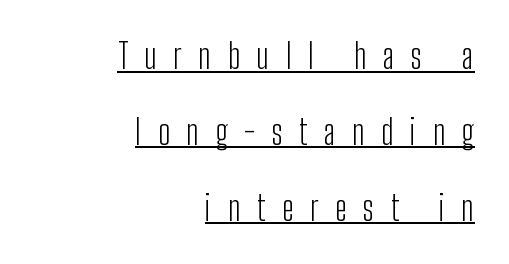
Do the characters align in a grid? No, the font is proportional. The passage shown has open, widely tracked lettering throughout. The weight would be labelled regular, book, light, or lighter still. Note: no serifs on the glyphs. A baseline rule has been typeset under these characters.
